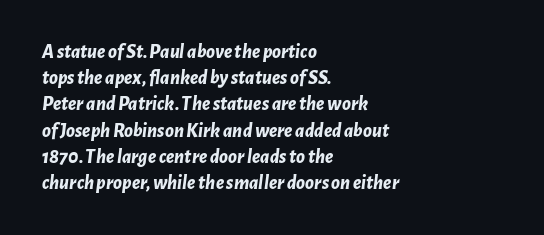
Q: Is the text bold? A: Yes.
Q: Is the text italic (slanted)? A: Yes, it leans right by about 7 degrees.
Q: Is the text underlined? A: No.
Q: How is the paragraph aligned? A: Left-aligned.
Q: Is the spacing between letters normal or unusually wide? A: Normal.
Q: Is the spacing between lines tight, normal or loose? A: Normal.
